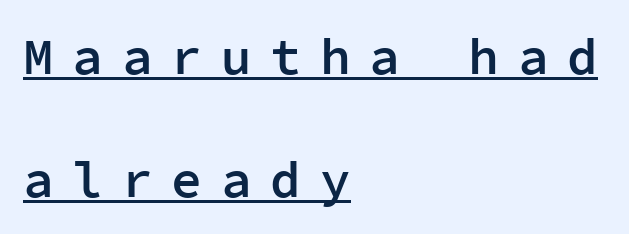
The image shows 51 px semibold sans-serif type, upright, monospaced; set left-aligned, loose line spacing (2.41x), unusually wide letter spacing (+0.37 em), underlined; low stroke contrast and a medium x-height.
